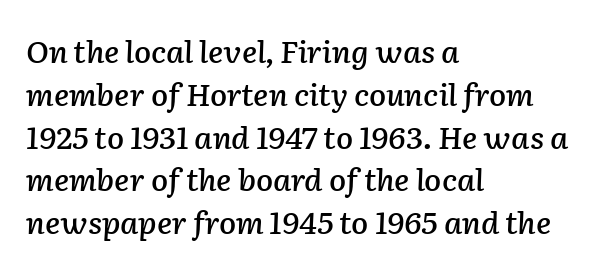
The image shows 31 px text type, italic (leaning right); set left-aligned, normal line spacing (1.38x), normal letter spacing, not underlined; low stroke contrast and a medium x-height.
